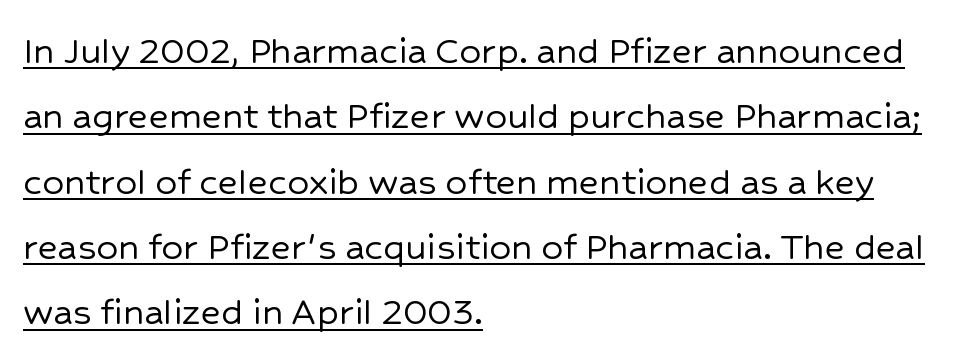
{"serif": "no", "italic": "no", "width": "normal", "stroke_contrast": "low", "x_height": "medium", "monospaced": "no", "underline": "yes", "align": "left", "line_spacing": "normal", "line_spacing_ratio": 1.52, "letter_spacing": "normal", "letter_spacing_em": 0.0, "glyph_px": 43}
